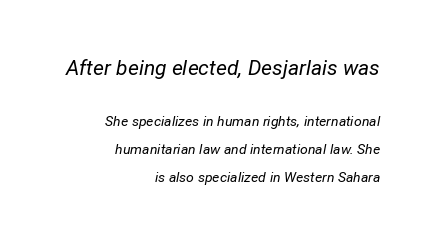
The image shows 21 px text type, italic (leaning right); set right-aligned, loose line spacing (2.0x), normal letter spacing, not underlined; the first (top) block is 1.5x larger.
